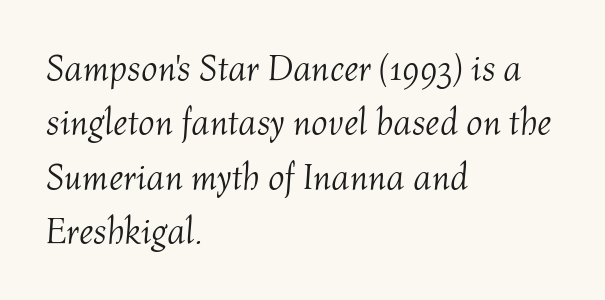
The vertical gap from one line to the next is medium. Between one letter and the next there's only the usual sliver of space. Teacher's note: observe the even left margin — that is flush-left alignment. Bold? No — there's no thickening of the strokes.
